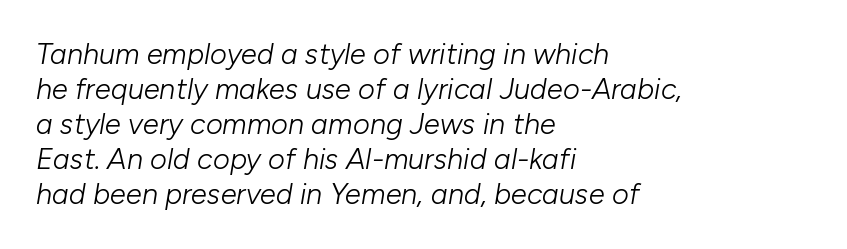
Just letters on the line, the space beneath them empty. The type is set solid horizontally, with unmodified tracking. No chunkiness to these letters — they're not bold. The rendering uses natural spacing where letterforms have individual widths. Does the copy run flush right? No — it runs flush left. Italic? Definitely — the glyphs are oblique.
